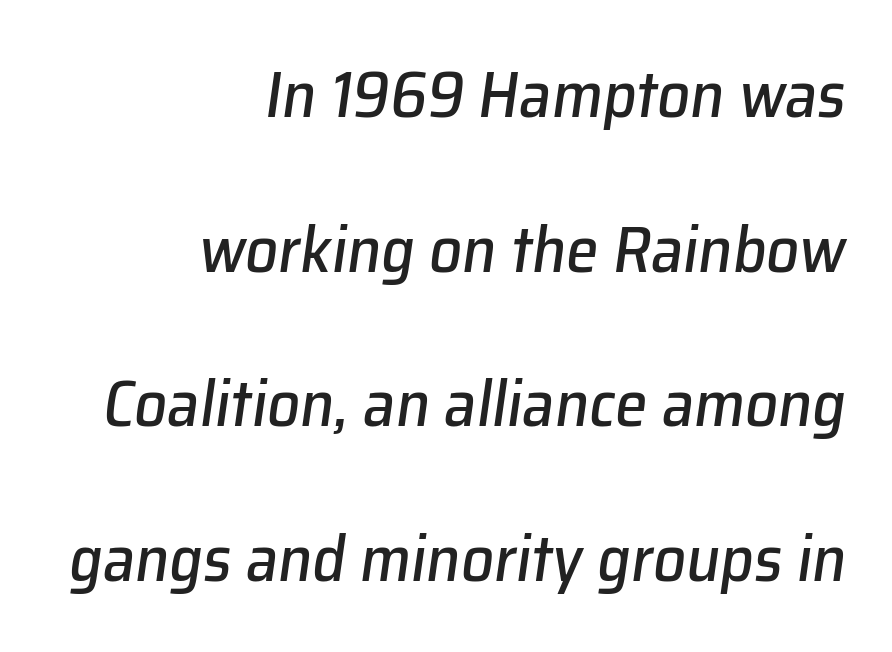
Q: Is the text italic (slanted)? A: Yes, it leans right by about 8 degrees.
Q: Is the text underlined? A: No.
Q: How is the paragraph aligned? A: Right-aligned.
Q: Is the spacing between letters normal or unusually wide? A: Normal.
Q: Is the spacing between lines tight, normal or loose? A: Loose.
Q: Width (condensed, normal, or wide)? A: Normal.
Q: Stroke contrast? A: Low.
Q: x-height? A: Medium.
Q: Monospaced? A: No.
